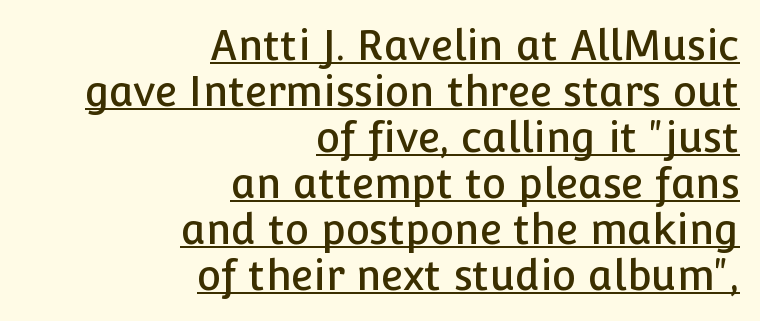
The image shows 41 px sans-serif type, upright; set right-aligned, tight line spacing (1.12x), normal letter spacing, underlined; low stroke contrast and a medium x-height.
